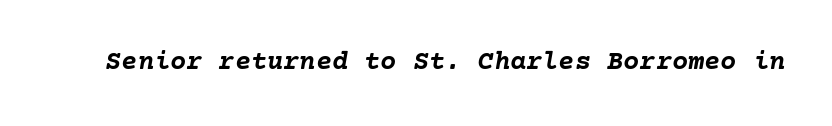
{"italic": "yes", "lean": "right", "slant_degrees": 10, "bold": "yes", "underline": "no", "letter_spacing": "normal", "letter_spacing_em": 0.0, "glyph_px": 27}
